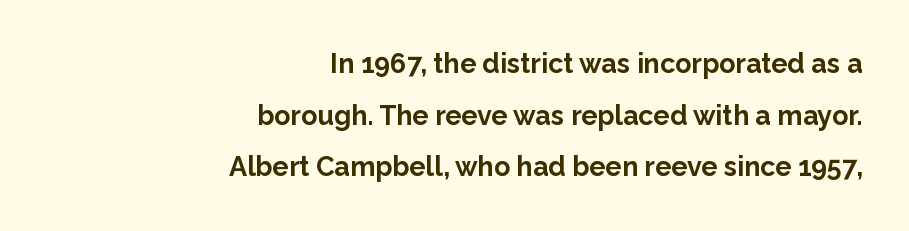
The image shows 27 px bold type, upright; set right-aligned, loose line spacing (1.91x), normal letter spacing, not underlined.
